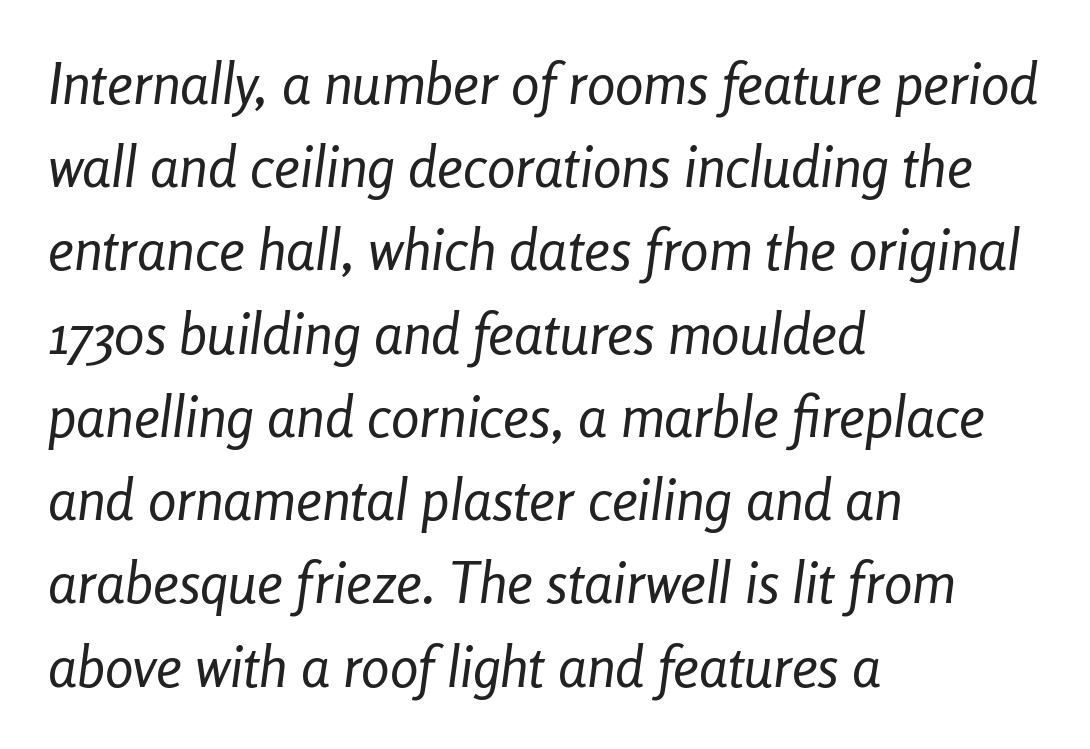
The image shows 57 px regular-weight, condensed type, italic (leaning right); set left-aligned, normal line spacing (1.46x), normal letter spacing, not underlined; low stroke contrast and a medium x-height.
